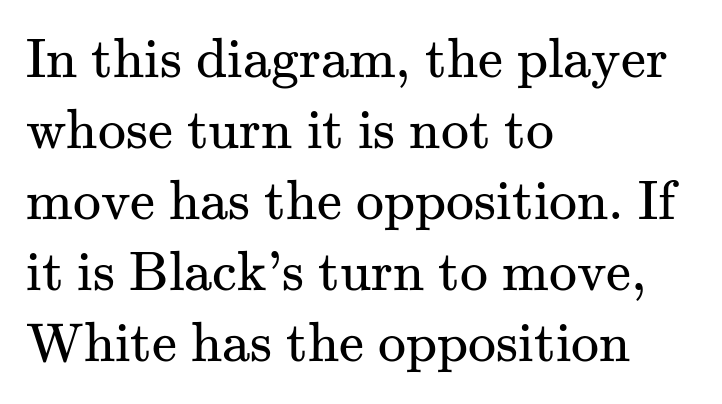
The image shows 56 px regular-weight serif type, upright; set left-aligned, normal line spacing (1.27x), normal letter spacing, not underlined; medium stroke contrast and a small x-height.
